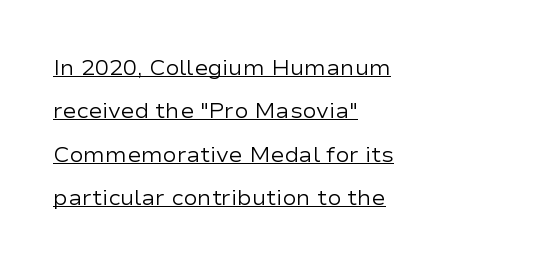
Honestly, the rows look like they've been pulled way apart. Each line starts at the same left margin while the right side varies. Italic: no, the glyphs are upright roman. Does a line run under the words? Yes, clearly. Is the letter spacing exaggerated? No — it looks like the ordinary default. This is not heavy type; no bold has been used.
